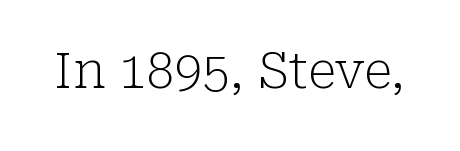
The image shows 50 px light serif type, upright; set normal letter spacing, not underlined; low stroke contrast and a medium x-height.
